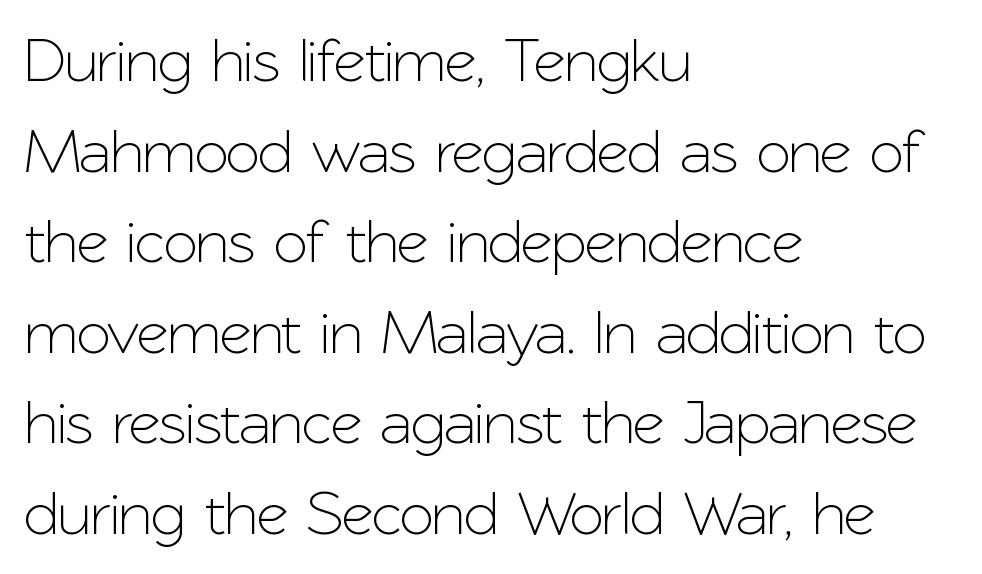
Q: Is the text italic (slanted)? A: No, it is upright.
Q: Is the typeface a serif or a sans-serif typeface? A: Sans-serif.
Q: Is the text underlined? A: No.
Q: How is the paragraph aligned? A: Left-aligned.
Q: Is the spacing between letters normal or unusually wide? A: Normal.
Q: Is the spacing between lines tight, normal or loose? A: Normal.
Q: Width (condensed, normal, or wide)? A: Normal.
Q: Stroke contrast? A: Low.
Q: x-height? A: Medium.
Q: Monospaced? A: No.
